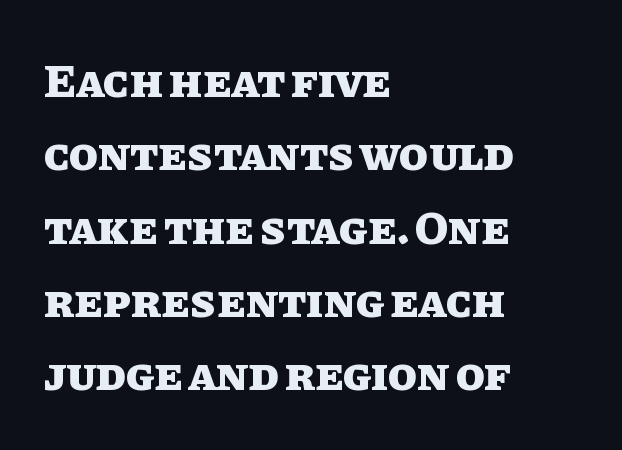
Between one letter and the next there's only the usual sliver of space. Is this a fixed-width face? No — the glyphs have proportional, varying widths. The passage shown is emphatically bold. Check under the words: just untouched page. Successive baselines arrive at the customary interval. Typeset ragged right — the left edge is the straight one.
